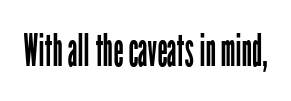
Bold? No — there's no thickening of the strokes. Decoration check: the copy has no underline. Looks like regular typesetting: each glyph gets only the width it needs. Words appear dense and cohesive because spacing is normal. The rendering shows plain stroke endings on the letterforms — a sans-serif design.
